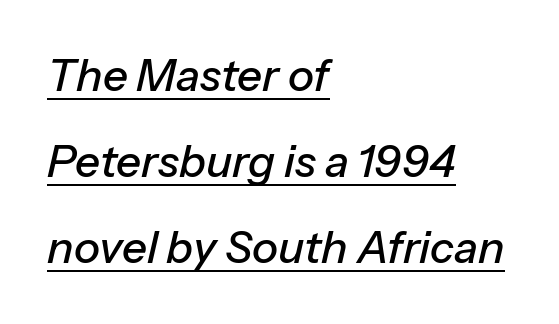
The image shows 44 px text type, italic (leaning right); set left-aligned, loose line spacing (1.95x), normal letter spacing, underlined; low stroke contrast and a medium x-height.
